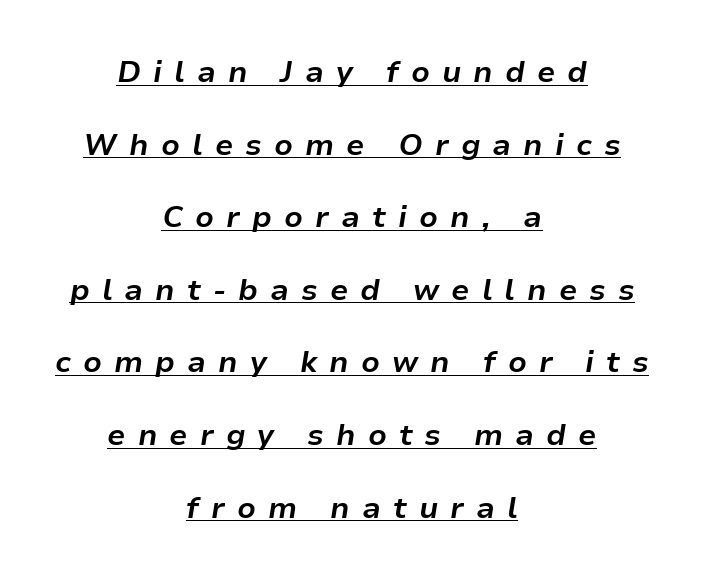
{"italic": "yes", "lean": "right", "slant_degrees": 9, "bold": "yes", "weight": "bold", "width": "normal", "stroke_contrast": "low", "x_height": "medium", "monospaced": "no", "underline": "yes", "align": "center", "line_spacing": "loose", "line_spacing_ratio": 2.42, "letter_spacing": "wide", "letter_spacing_em": 0.4, "glyph_px": 30}
